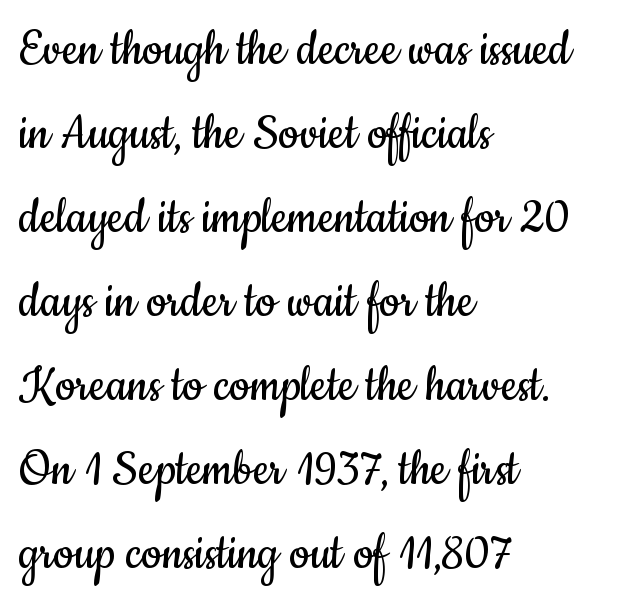
Q: Is the text bold? A: No.
Q: Is the text italic (slanted)? A: Yes.
Q: Is the typeface a serif or a sans-serif typeface? A: Sans-serif.
Q: Is the text underlined? A: No.
Q: How is the paragraph aligned? A: Left-aligned.
Q: Is the spacing between letters normal or unusually wide? A: Normal.
Q: Is the spacing between lines tight, normal or loose? A: Normal.
Q: Width (condensed, normal, or wide)? A: Condensed.
Q: Stroke contrast? A: Low.
Q: x-height? A: Small.
Q: Monospaced? A: No.
